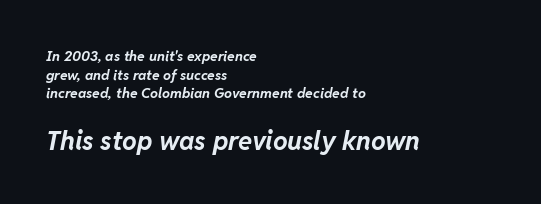
Type without underlining. Does the leading feel generous? No, just average. Look at the glyph heights: the lower group is clearly the bigger setting. The line texture is even and compact thanks to regular tracking.
